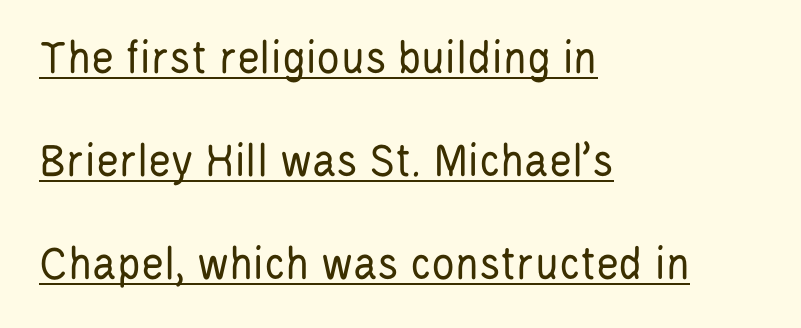
The image shows 49 px regular-weight, condensed sans-serif type, upright; set left-aligned, loose line spacing (2.1x), normal letter spacing, underlined; low stroke contrast and a large x-height.
